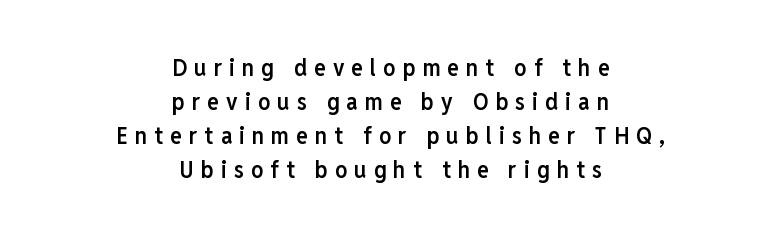
The image shows 24 px text type, upright; set centered, normal line spacing (1.41x), unusually wide letter spacing (+0.3 em), not underlined.
